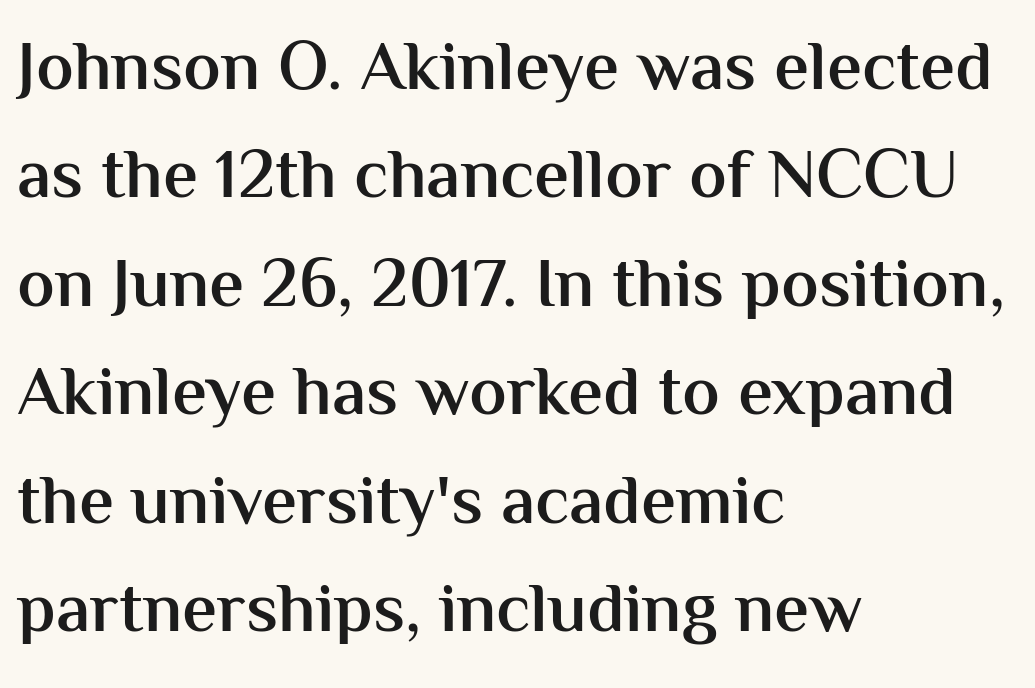
Type style note: lacks serifs. Slightly chunky letters — semibold, I'd say, not full bold. The passage shown is typed in a proportional face where columns would drift. The rows are spaced the way most documents space them.
